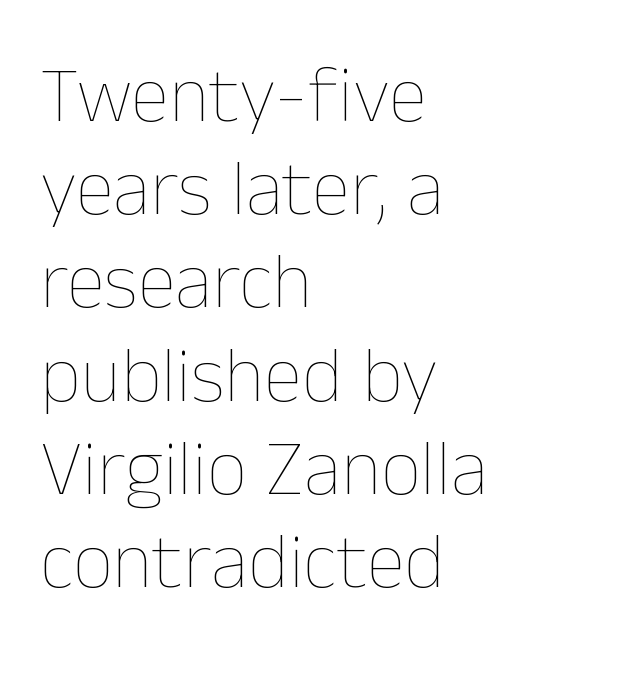
The typography opts for an upright posture over an oblique one. The face looks like a standard text weight, possibly lighter. Is the block centered? No — it sits flush against the left margin. The passage shown is typed in a proportional face where columns would drift. A typesetter would call this zero additional tracking.
